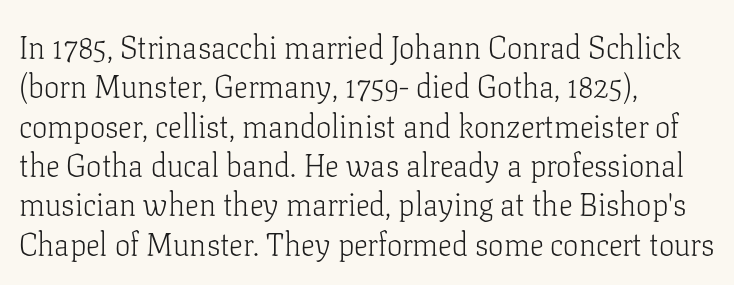
The image shows 31 px light serif type, upright; set left-aligned, normal line spacing (1.27x), normal letter spacing, not underlined; low stroke contrast and a medium x-height.
